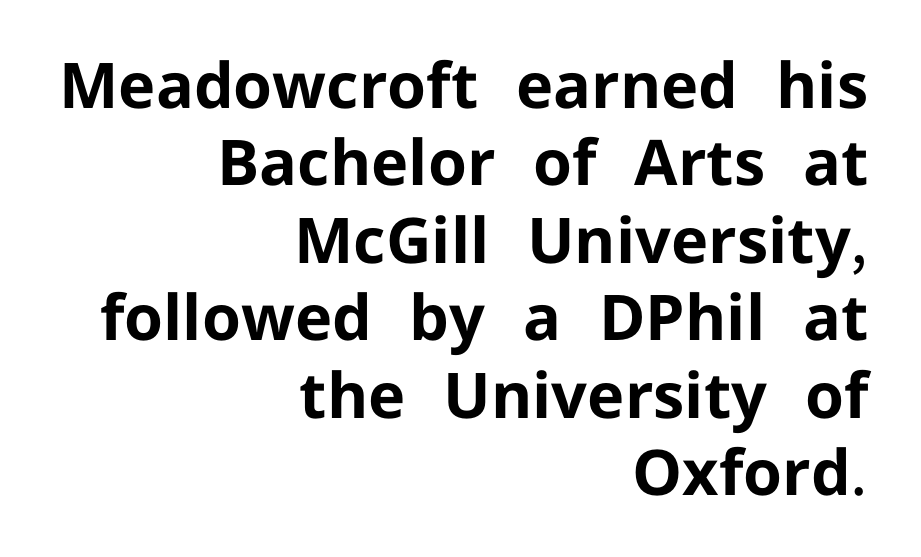
{"serif": "no", "italic": "no", "bold": "yes", "weight": "bold", "width": "normal", "stroke_contrast": "low", "x_height": "medium", "monospaced": "no", "underline": "no", "align": "right", "line_spacing_ratio": 1.23, "letter_spacing": "normal", "letter_spacing_em": 0.0, "glyph_px": 63}
